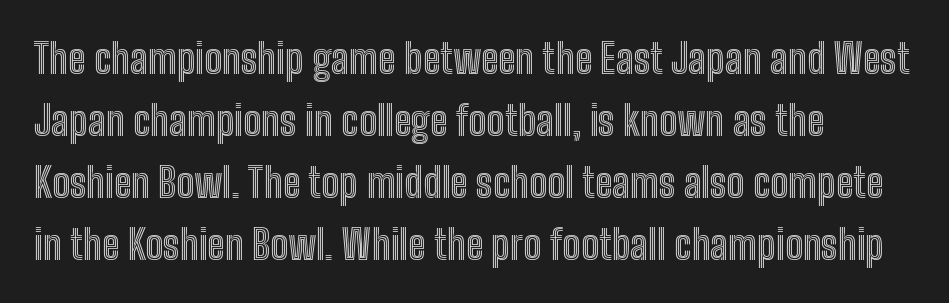
{"italic": "no", "width": "condensed", "x_height": "medium", "monospaced": "no", "underline": "no", "align": "left", "line_spacing": "normal", "line_spacing_ratio": 1.55, "letter_spacing": "normal", "letter_spacing_em": 0.0, "glyph_px": 40}
